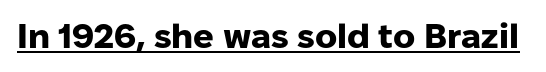
Q: Is the text bold? A: Yes.
Q: Is the text italic (slanted)? A: No, it is upright.
Q: Is the typeface a serif or a sans-serif typeface? A: Sans-serif.
Q: Is the text underlined? A: Yes.
Q: Is the spacing between letters normal or unusually wide? A: Normal.
Q: Width (condensed, normal, or wide)? A: Normal.
Q: Stroke contrast? A: Low.
Q: x-height? A: Medium.
Q: Monospaced? A: No.
